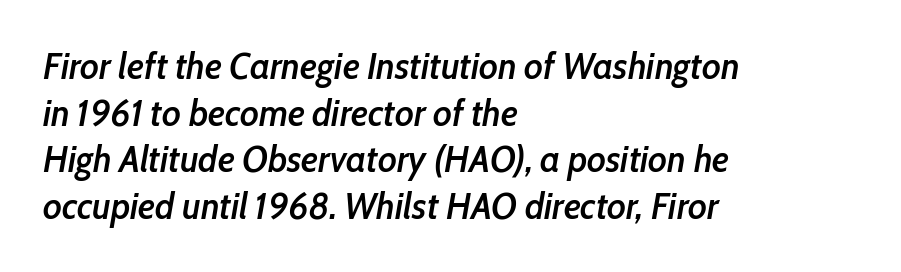
The image shows 37 px semibold, condensed type, italic (leaning right); set left-aligned, normal line spacing (1.26x), normal letter spacing, not underlined; low stroke contrast and a medium x-height.
